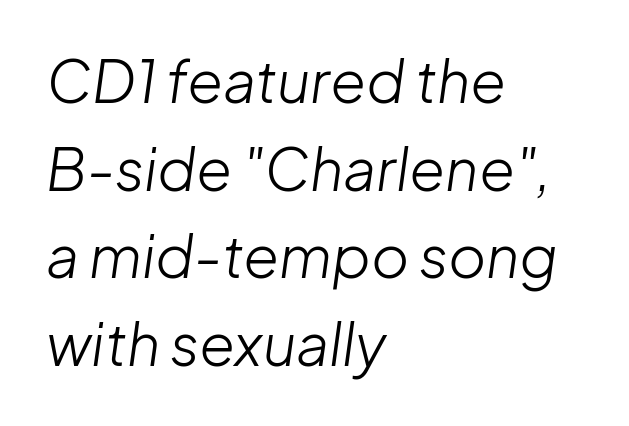
Horizontally, the lines are justified to the leading edge only. Words appear dense and cohesive because spacing is normal. Spacing verdict: proportional, widths tailored to each character. Normally led — the rows are evenly, conventionally spaced.
